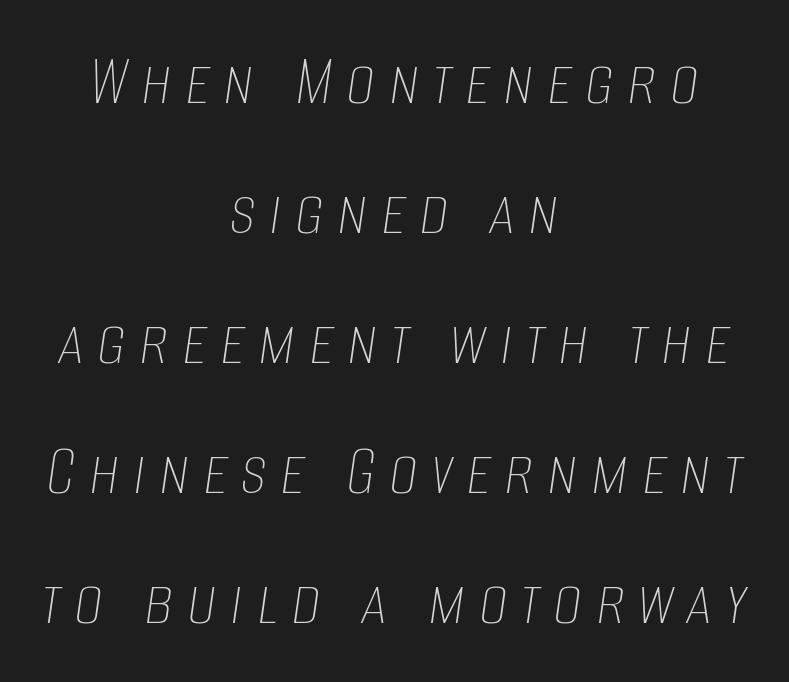
{"italic": "yes", "lean": "right", "slant_degrees": 8, "bold": "no", "weight": "thin", "width": "condensed", "stroke_contrast": "low", "x_height": "large", "monospaced": "no", "underline": "no", "align": "center", "line_spacing_ratio": 1.78, "glyph_px": 73}
